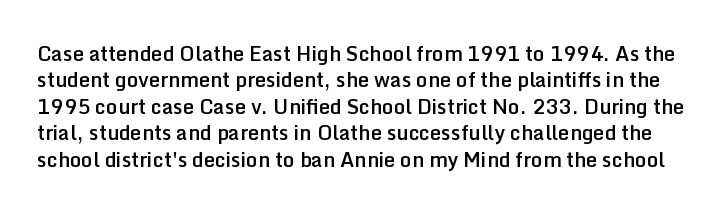
Q: Is the text bold? A: Semi-bold.
Q: Is the text italic (slanted)? A: No, it is upright.
Q: Is the text underlined? A: No.
Q: Is the spacing between letters normal or unusually wide? A: Normal.
Q: Is the spacing between lines tight, normal or loose? A: Normal.
